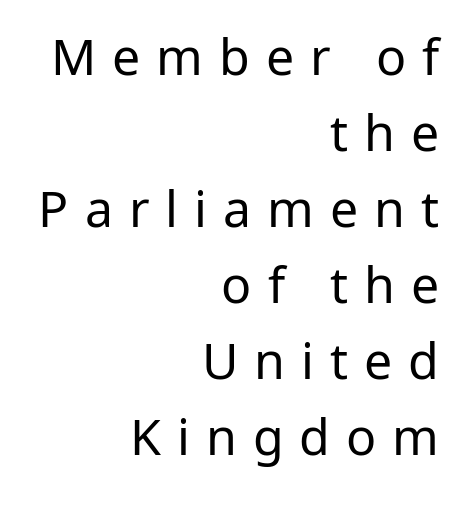
{"serif": "no", "italic": "no", "bold": "no", "weight": "regular", "width": "normal", "stroke_contrast": "low", "x_height": "medium", "monospaced": "no", "underline": "no", "align": "right", "line_spacing": "normal", "line_spacing_ratio": 1.52, "letter_spacing": "wide", "letter_spacing_em": 0.32, "glyph_px": 50}
